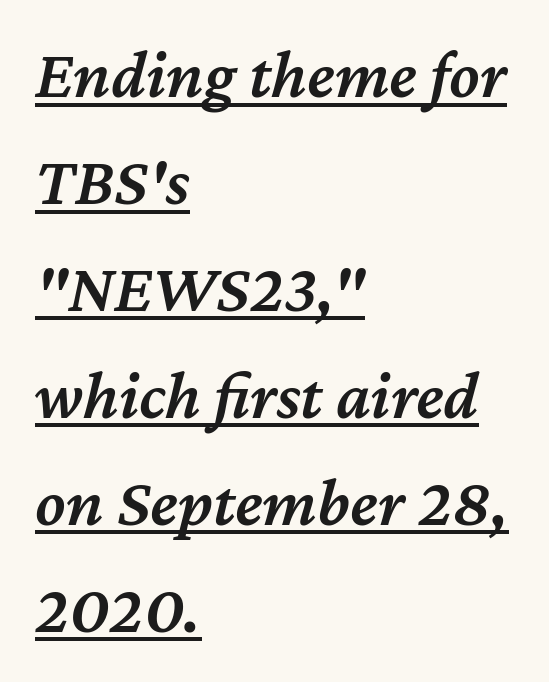
Typographic density is moderately raised because the face is semibold. What's the leading like? Ordinary, nothing unusual. The letters are slanted; this is an italic face. The paragraph has a hard left edge and a soft right edge. This sample has the flowing, uneven cadence of proportional lettering.
